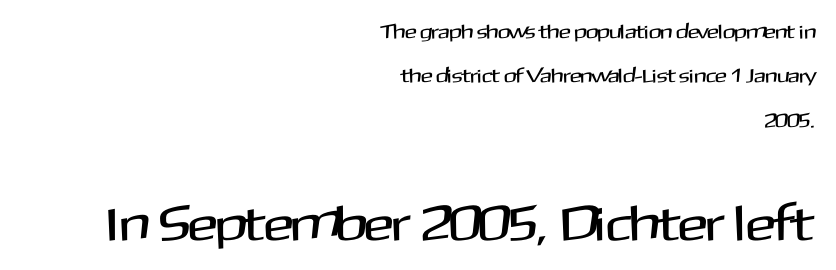
Q: Is the text italic (slanted)? A: No, it is upright.
Q: Is the typeface a serif or a sans-serif typeface? A: Sans-serif.
Q: Is the text underlined? A: No.
Q: How is the paragraph aligned? A: Right-aligned.
Q: Is the spacing between letters normal or unusually wide? A: Normal.
Q: Is the spacing between lines tight, normal or loose? A: Loose.
Q: Which block of text is set in a larger size, the first (top) or the second (bottom)? A: The second (bottom) one.
Q: Width (condensed, normal, or wide)? A: Normal.
Q: Stroke contrast? A: Medium.
Q: x-height? A: Medium.
Q: Monospaced? A: No.
